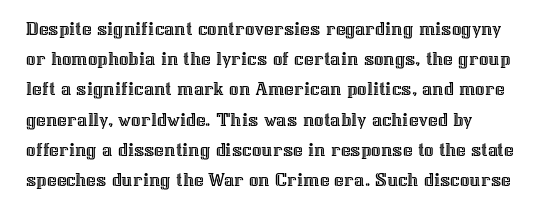
{"italic": "no", "underline": "no", "align": "left", "line_spacing": "normal", "line_spacing_ratio": 1.44, "letter_spacing": "normal", "letter_spacing_em": 0.0, "glyph_px": 21}
